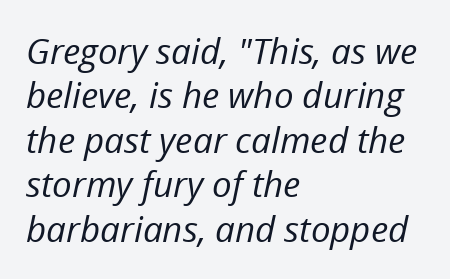
Q: Is the text bold? A: No.
Q: Is the text italic (slanted)? A: Yes, it leans right by about 12 degrees.
Q: Is the text underlined? A: No.
Q: How is the paragraph aligned? A: Left-aligned.
Q: Is the spacing between letters normal or unusually wide? A: Normal.
Q: Is the spacing between lines tight, normal or loose? A: Normal.
Q: Width (condensed, normal, or wide)? A: Normal.
Q: Stroke contrast? A: Low.
Q: x-height? A: Medium.
Q: Monospaced? A: No.
